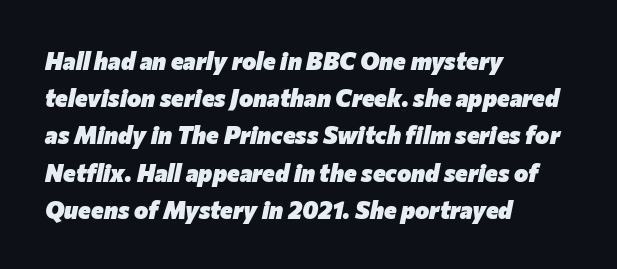
Q: Is the text bold? A: Yes.
Q: Is the text italic (slanted)? A: Yes, it leans right by about 12 degrees.
Q: Is the text underlined? A: No.
Q: How is the paragraph aligned? A: Left-aligned.
Q: Is the spacing between letters normal or unusually wide? A: Normal.
Q: Is the spacing between lines tight, normal or loose? A: Normal.
